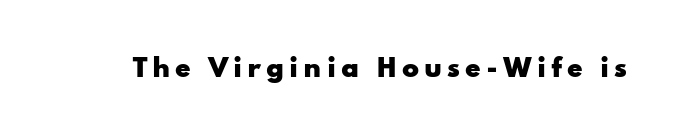
{"italic": "no", "bold": "yes", "underline": "no", "letter_spacing": "wide", "letter_spacing_em": 0.2, "glyph_px": 25}
